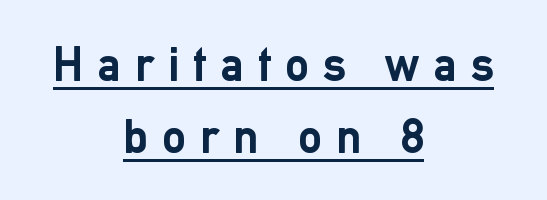
Someone cranked the tracking dial way up on this one. A typesetter would mark this as roman, not italic. These lines carry a lot of weight — the face is fully bold. A typographer would call this underscored text. Here the designer chose a conventional face with non-uniform glyph widths.
